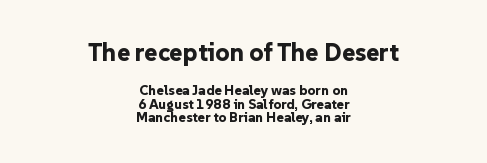
{"italic": "no", "bold": "yes", "underline": "no", "align": "center", "line_spacing": "tight", "line_spacing_ratio": 0.99, "letter_spacing": "normal", "letter_spacing_em": 0.0, "larger_block": "first", "size_ratio": 1.79, "glyph_px": 25}
